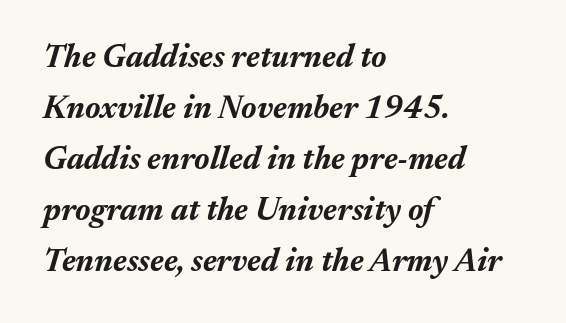
Q: Is the text bold? A: Yes.
Q: Is the text italic (slanted)? A: Yes, it leans right by about 17 degrees.
Q: Is the text underlined? A: No.
Q: How is the paragraph aligned? A: Left-aligned.
Q: Is the spacing between letters normal or unusually wide? A: Normal.
Q: Is the spacing between lines tight, normal or loose? A: Normal.
Q: Width (condensed, normal, or wide)? A: Normal.
Q: Stroke contrast? A: Medium.
Q: x-height? A: Medium.
Q: Monospaced? A: No.
